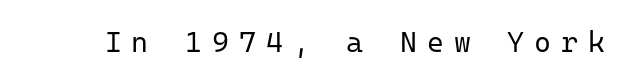
Q: Is the text bold? A: No.
Q: Is the text italic (slanted)? A: No, it is upright.
Q: Is the typeface a serif or a sans-serif typeface? A: Sans-serif.
Q: Is the text underlined? A: No.
Q: Is the spacing between letters normal or unusually wide? A: Unusually wide.
Q: Width (condensed, normal, or wide)? A: Normal.
Q: Stroke contrast? A: Low.
Q: x-height? A: Medium.
Q: Monospaced? A: Yes.
